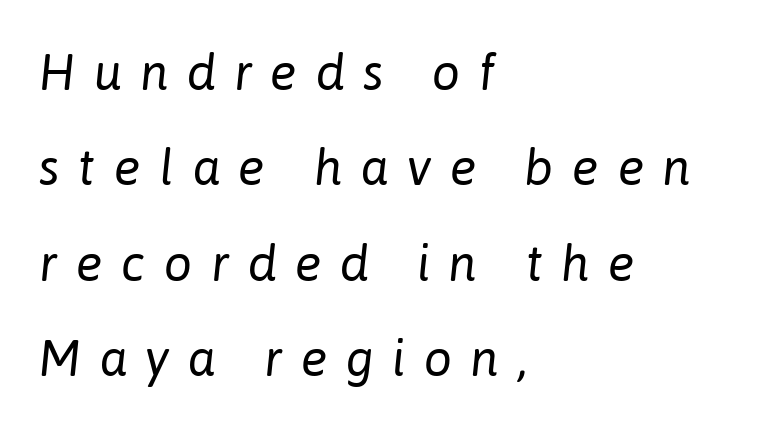
The words here are not underlined. Every row of glyphs begins at an identical x-position on the left. Baseline-to-baseline distance is far greater than the letter height. Varying glyph widths throughout — classic text-font behaviour. Compared with ordinary roman type, these characters are visibly tilted. Summary of weight: not heavy and not bold.
